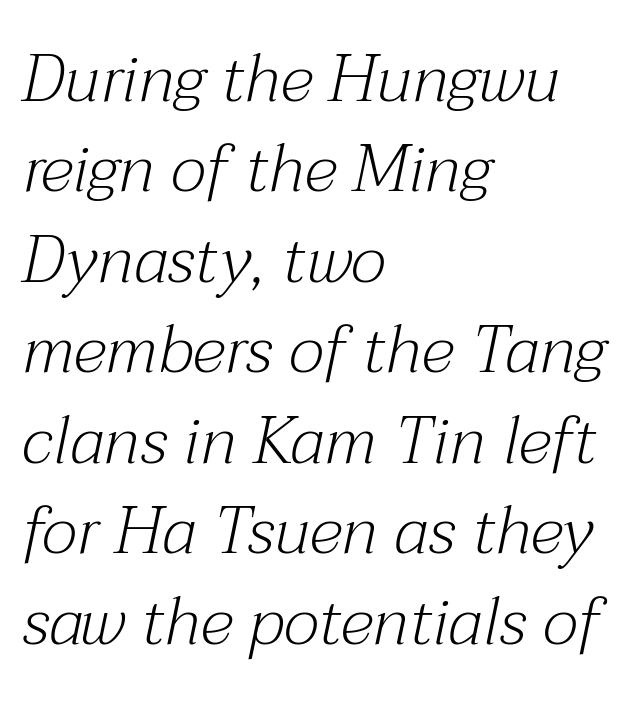
The image shows 67 px light serif type, italic (leaning right); set left-aligned, normal line spacing (1.35x), normal letter spacing, not underlined; medium stroke contrast and a medium x-height.
